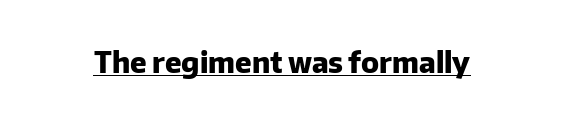
Q: Is the text bold? A: Yes.
Q: Is the text italic (slanted)? A: No, it is upright.
Q: Is the typeface a serif or a sans-serif typeface? A: Sans-serif.
Q: Is the text underlined? A: Yes.
Q: Is the spacing between letters normal or unusually wide? A: Normal.
Q: Width (condensed, normal, or wide)? A: Normal.
Q: Stroke contrast? A: Low.
Q: x-height? A: Medium.
Q: Monospaced? A: No.
